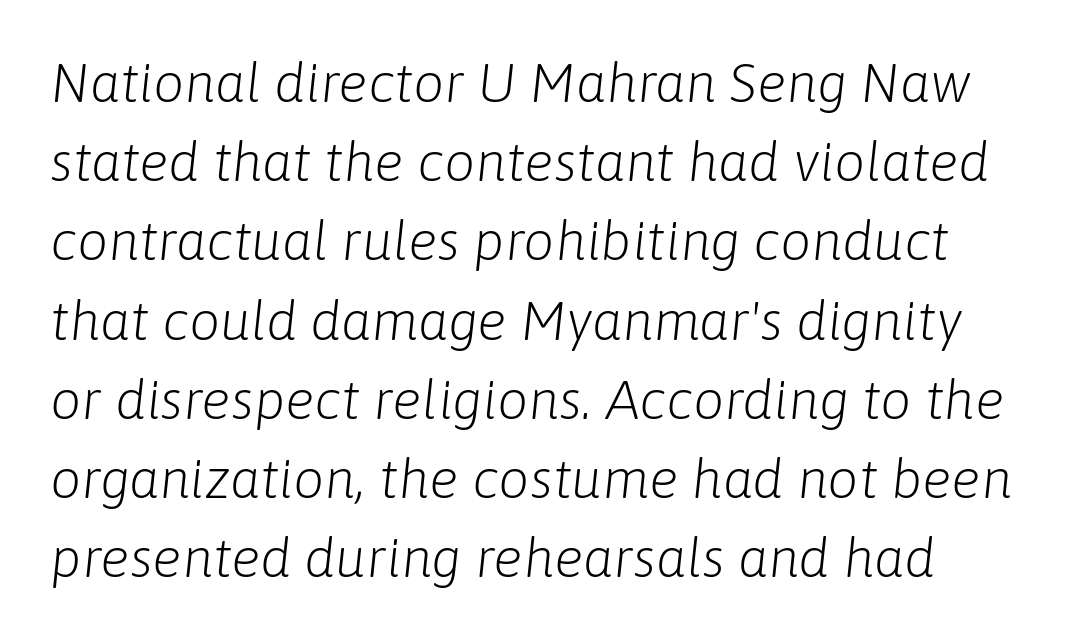
The image shows 55 px light type, italic (leaning right); set normal line spacing (1.44x), normal letter spacing, not underlined; low stroke contrast and a medium x-height.
